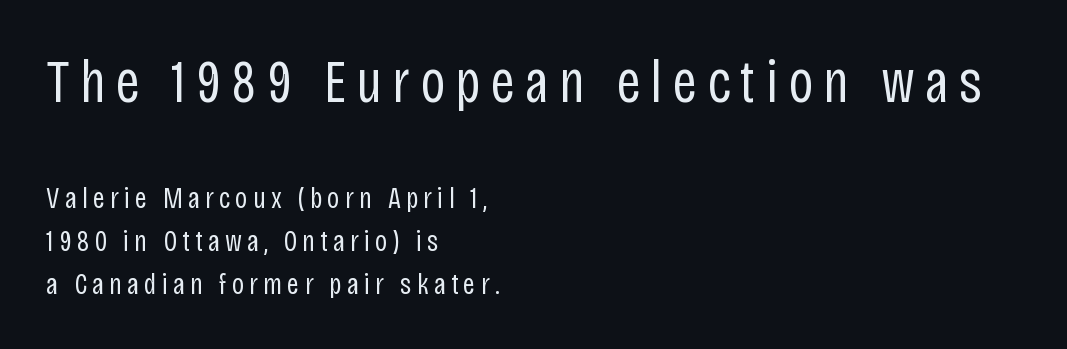
{"serif": "no", "italic": "no", "bold": "no", "weight": "regular", "width": "condensed", "stroke_contrast": "low", "x_height": "large", "monospaced": "no", "underline": "no", "align": "left", "line_spacing": "normal", "line_spacing_ratio": 1.43, "larger_block": "first", "size_ratio": 2.0, "glyph_px": 60}
